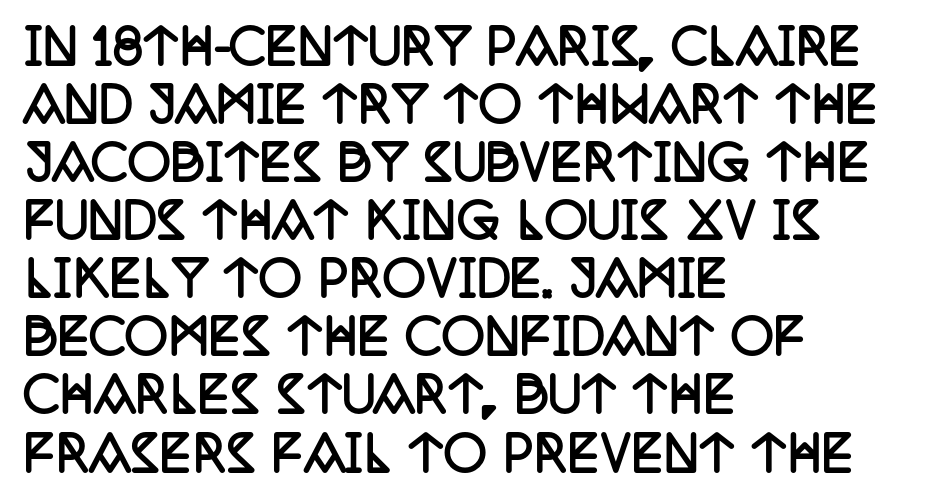
The image shows 48 px semibold, condensed serif type, upright; set left-aligned, line spacing 1.21x, normal letter spacing, not underlined; low stroke contrast and a large x-height.
